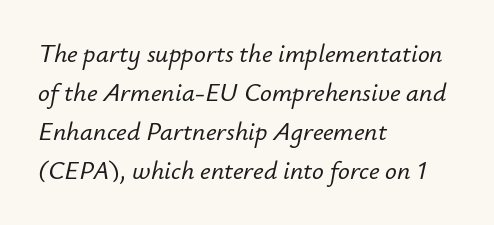
The space between consecutive lines is moderate. This rendering leaves character spacing at its baseline value. The specimen reads as italic at a glance. Line starts are locked; line ends wander.
